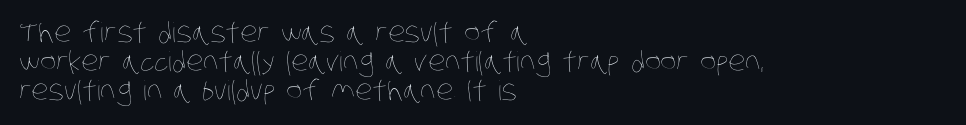
Short and long lines alike share a common starting point at left. The font is comparable to plain body text, perhaps lighter. Plain, unruled lines of type. Default kerning and tracking; the words read as compact shapes.
